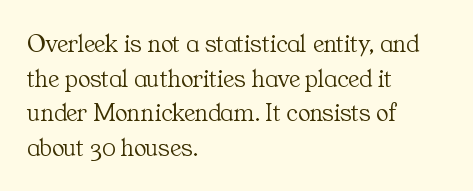
No chunkiness to these letters — they're not bold. A classic flush-left, rag-right setting is used for this passage. One glance says typical: line gaps are just what's usual. The letters sit at their default tracking, neither squeezed nor spread.
